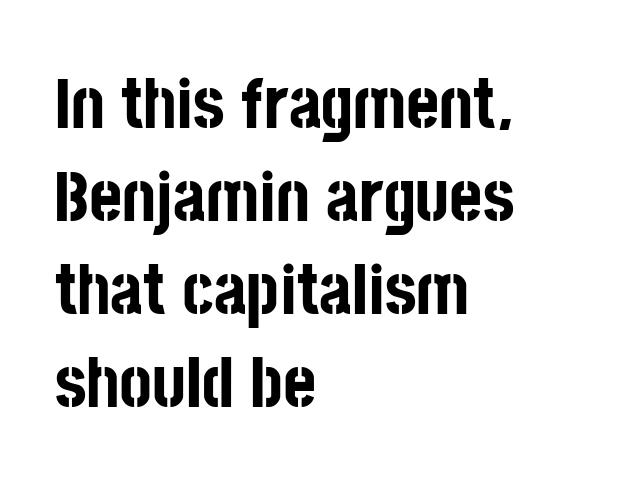
Where is the straight margin? On the left. Check where the strokes stop: nothing finishes them off — pure sans. Do the letters lean? They stand straight. Just letters on the line, the space beneath them empty. What stands out about the letter spacing? Nothing — it is the standard amount.
